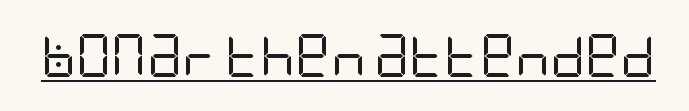
Q: Is the text bold? A: No.
Q: Is the text italic (slanted)? A: No, it is upright.
Q: Is the typeface a serif or a sans-serif typeface? A: Sans-serif.
Q: Is the text underlined? A: Yes.
Q: Is the spacing between letters normal or unusually wide? A: Normal.
Q: Width (condensed, normal, or wide)? A: Condensed.
Q: Stroke contrast? A: Low.
Q: x-height? A: Large.
